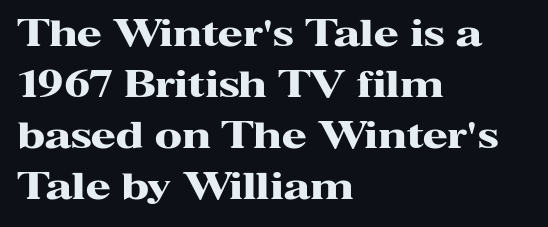
{"serif": "yes", "italic": "no", "bold": "yes", "weight": "heavy", "width": "wide", "stroke_contrast": "high", "x_height": "medium", "monospaced": "no", "underline": "no", "align": "left", "line_spacing": "normal", "line_spacing_ratio": 1.42, "letter_spacing": "normal", "letter_spacing_em": 0.0, "glyph_px": 36}
